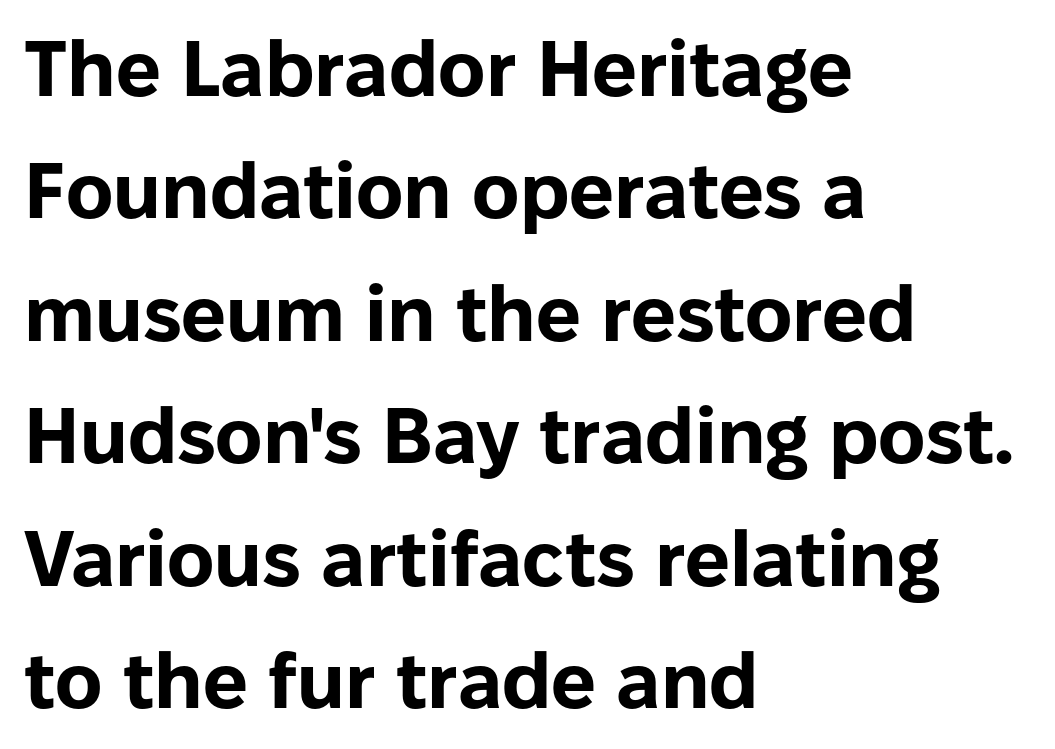
{"serif": "no", "italic": "no", "bold": "yes", "weight": "bold", "width": "normal", "stroke_contrast": "low", "x_height": "medium", "monospaced": "no", "underline": "no", "align": "left", "line_spacing": "normal", "line_spacing_ratio": 1.55, "letter_spacing": "normal", "letter_spacing_em": 0.0, "glyph_px": 79}
